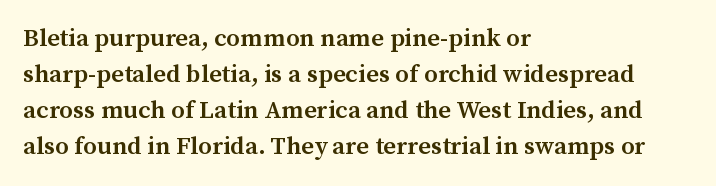
{"italic": "no", "bold": "semi", "underline": "no", "align": "left", "line_spacing": "normal", "line_spacing_ratio": 1.44, "letter_spacing": "normal", "letter_spacing_em": 0.0, "glyph_px": 25}
